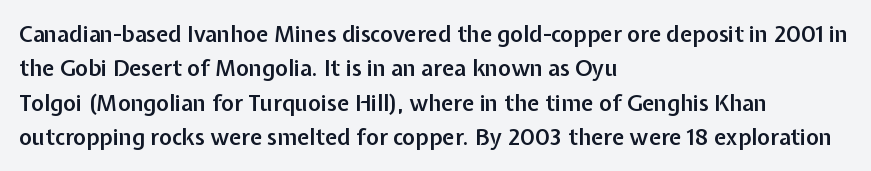
The lines in this sample share a left origin and differ only in where they stop. Firm but not heavy-handed strokes: this text is semibold. A typesetter would call this leading conventional body-copy spacing. Decoration check: the copy has no underline. There is no visible air inserted between adjacent glyphs. Ordinary non-slanted type is in use.
